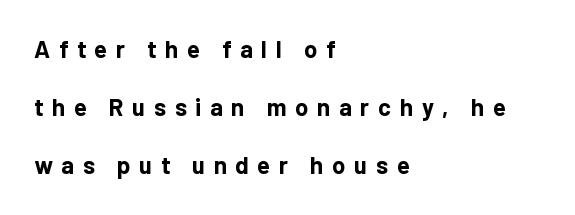
The image shows 24 px bold type, upright; set left-aligned, loose line spacing (2.41x), unusually wide letter spacing (+0.36 em), not underlined.
